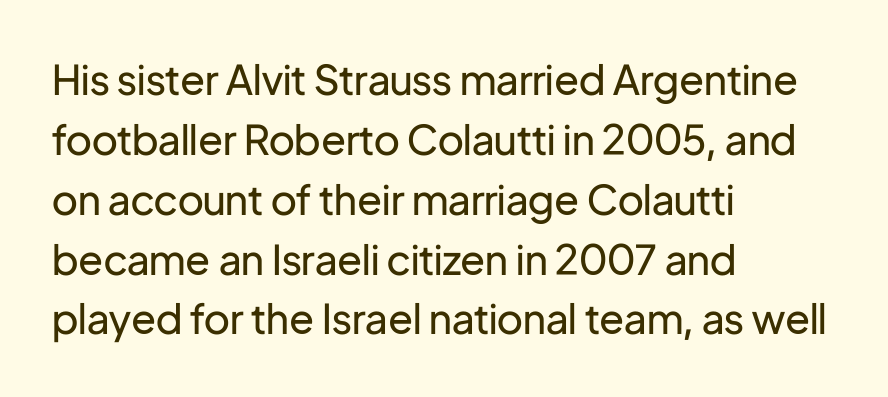
Q: Is the text bold? A: No.
Q: Is the text italic (slanted)? A: No, it is upright.
Q: Is the typeface a serif or a sans-serif typeface? A: Sans-serif.
Q: Is the text underlined? A: No.
Q: How is the paragraph aligned? A: Left-aligned.
Q: Is the spacing between letters normal or unusually wide? A: Normal.
Q: Is the spacing between lines tight, normal or loose? A: Normal.
Q: Width (condensed, normal, or wide)? A: Normal.
Q: Stroke contrast? A: Low.
Q: x-height? A: Medium.
Q: Monospaced? A: No.
